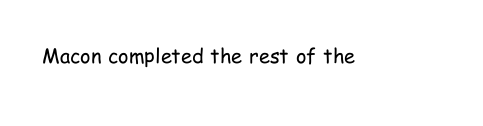
Q: Is the text bold? A: No.
Q: Is the text italic (slanted)? A: No, it is upright.
Q: Is the text underlined? A: No.
Q: Is the spacing between letters normal or unusually wide? A: Normal.
